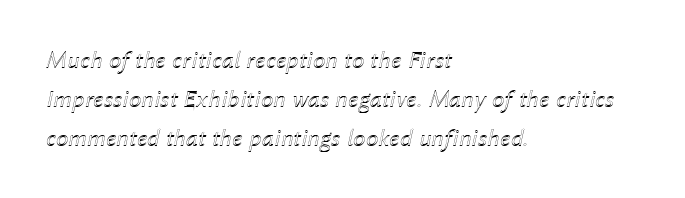
The image shows 25 px text type, italic (leaning right); set left-aligned, normal line spacing (1.56x), normal letter spacing, not underlined.
